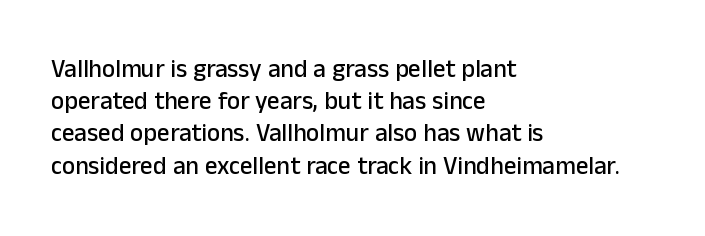
No italicization has been applied; the sample stays upright. This sample uses plain, unmodified letter spacing. Decoration check: the copy has no underline. The typesetter chose a ragged-right arrangement here. Interline gaps are of average width in this sample.
